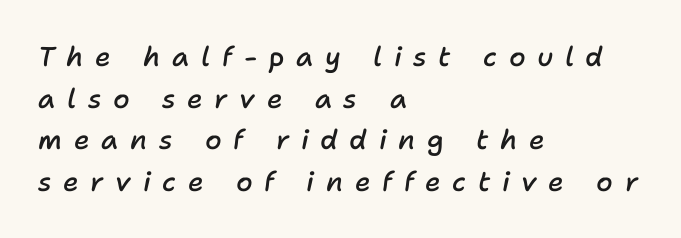
The line-height multiplier appears to be the usual default. These lines have a slow, spaced-out rhythm from letter to letter. A clean baseline with only descenders dipping below it. Every character sits at an angle, as italics do. The rag falls on the right side of this text block. The characters look somewhat weighty, a semibold short of true bold.
